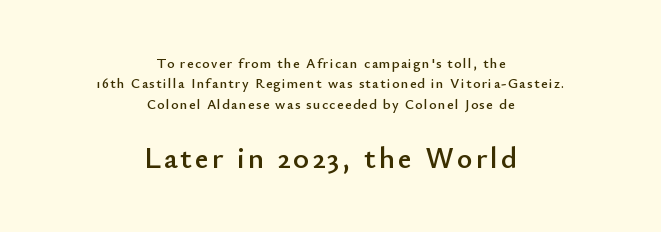
Q: Is the text italic (slanted)? A: No, it is upright.
Q: Is the typeface a serif or a sans-serif typeface? A: Sans-serif.
Q: Is the text underlined? A: No.
Q: How is the paragraph aligned? A: Centered.
Q: Is the spacing between lines tight, normal or loose? A: Normal.
Q: Which block of text is set in a larger size, the first (top) or the second (bottom)? A: The second (bottom) one.
Q: Width (condensed, normal, or wide)? A: Normal.
Q: Stroke contrast? A: Low.
Q: x-height? A: Small.
Q: Monospaced? A: No.
